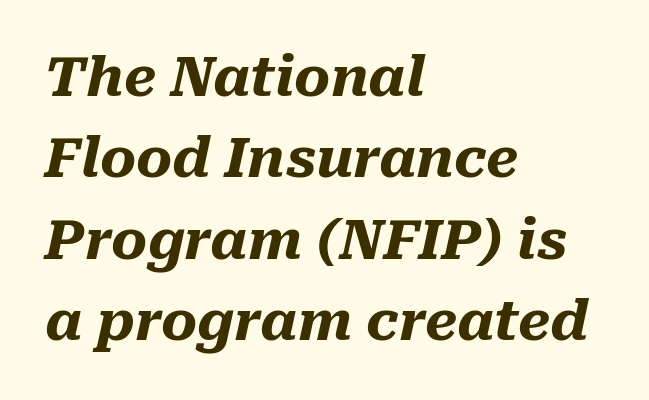
The image shows 55 px heavy type, italic (leaning right); set left-aligned, normal line spacing (1.48x), normal letter spacing, not underlined; medium stroke contrast and a medium x-height.
